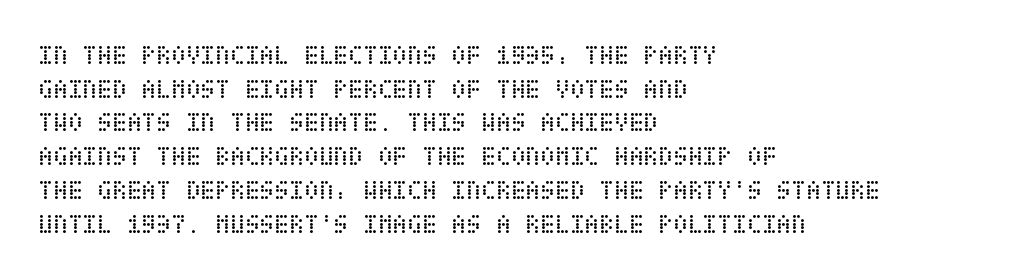
Q: Is the text bold? A: No.
Q: Is the text italic (slanted)? A: No, it is upright.
Q: Is the text underlined? A: No.
Q: How is the paragraph aligned? A: Left-aligned.
Q: Is the spacing between letters normal or unusually wide? A: Normal.
Q: Is the spacing between lines tight, normal or loose? A: Normal.
